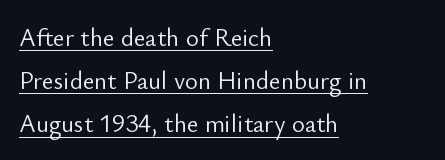
The image shows 25 px text type, upright; set left-aligned, line spacing 1.73x, normal letter spacing, underlined.
